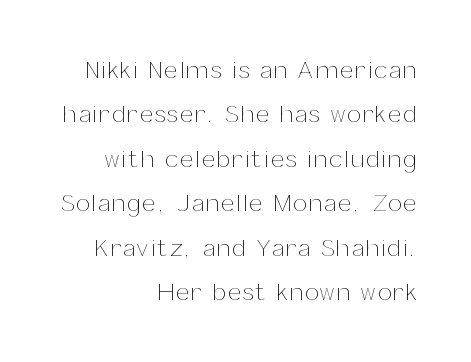
The image shows 24 px text type, upright; set right-aligned, line spacing 1.85x, not underlined.
